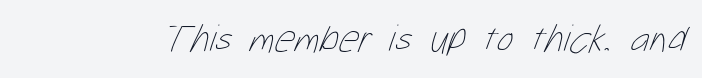
Q: Is the text bold? A: No.
Q: Is the text underlined? A: No.
Q: Is the spacing between letters normal or unusually wide? A: Normal.
Q: Width (condensed, normal, or wide)? A: Condensed.
Q: Stroke contrast? A: Low.
Q: x-height? A: Medium.
Q: Monospaced? A: No.
